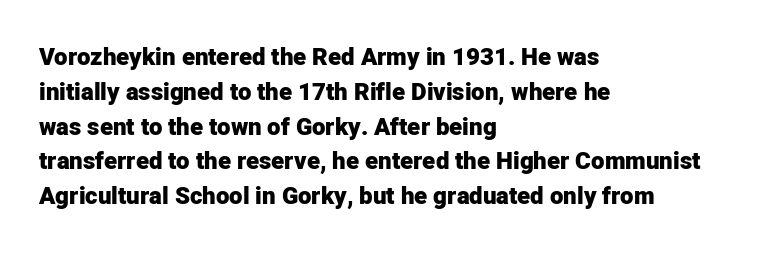
Nope, not italic — everything's standing straight. The passage shown has conventional tracking throughout. Bold? Absolutely — the strokes are thick and heavy. If you drew a ruler down the left edge, every line would touch it. The gap between lines stays unmarked. Horizontal bands of white between lines are of average thickness.
